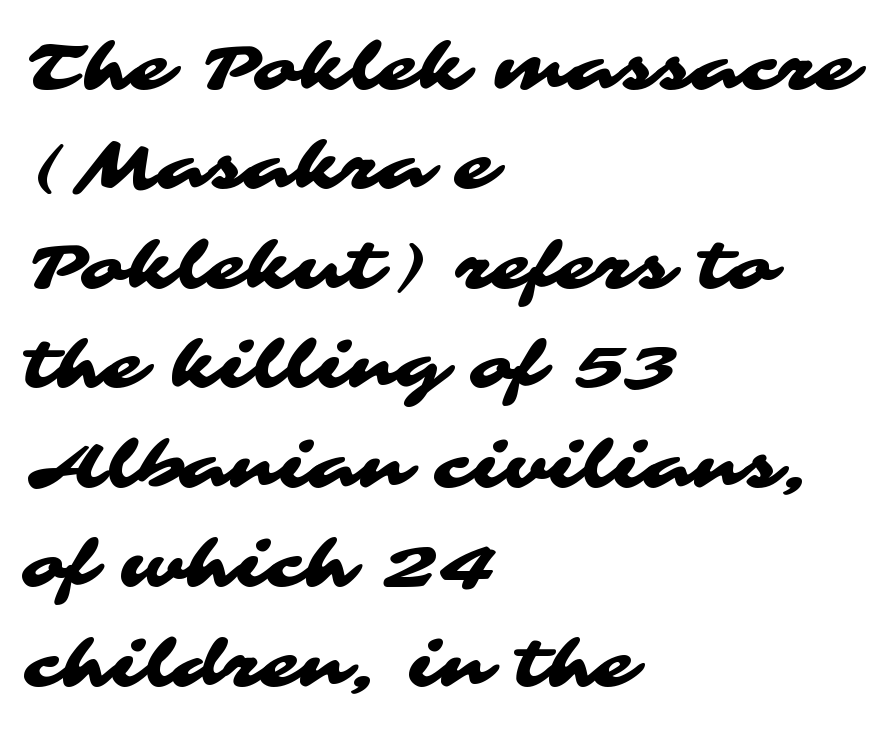
Q: Is the typeface a serif or a sans-serif typeface? A: Sans-serif.
Q: Is the text underlined? A: No.
Q: How is the paragraph aligned? A: Left-aligned.
Q: Is the spacing between letters normal or unusually wide? A: Normal.
Q: Is the spacing between lines tight, normal or loose? A: Normal.
Q: Width (condensed, normal, or wide)? A: Wide.
Q: Stroke contrast? A: Medium.
Q: x-height? A: Medium.
Q: Monospaced? A: No.
